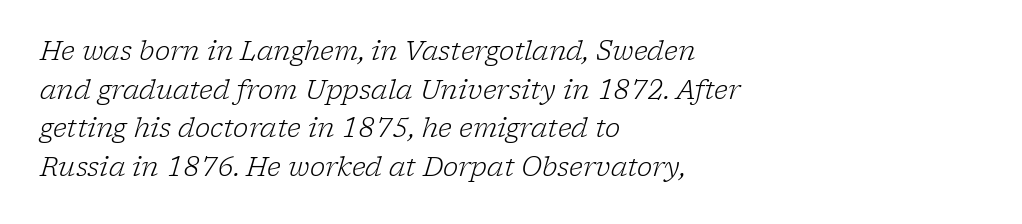
Q: Is the text bold? A: No.
Q: Is the text italic (slanted)? A: Yes, it leans right by about 17 degrees.
Q: Is the text underlined? A: No.
Q: How is the paragraph aligned? A: Left-aligned.
Q: Is the spacing between letters normal or unusually wide? A: Normal.
Q: Is the spacing between lines tight, normal or loose? A: Normal.
